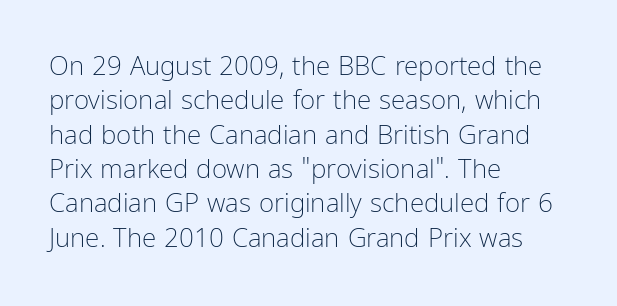
Leftover space on each line is placed entirely after the last word. Notice how the stems are strictly vertical — no italics here. The rendering uses a moderate line-height, typical for paragraphs. Underlining? Definitely not there. A light-to-regular cut is what we see here.
